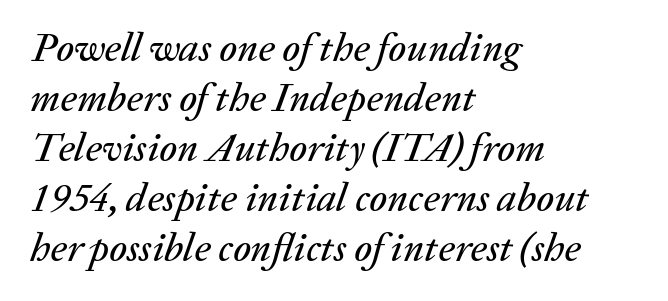
The image shows 40 px text type, italic (leaning right); set left-aligned, normal line spacing (1.25x), normal letter spacing, not underlined; low stroke contrast and a medium x-height.
